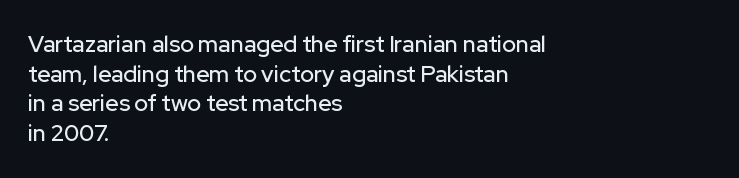
The image shows 23 px text type, upright; set left-aligned, normal line spacing (1.29x), normal letter spacing, not underlined.
